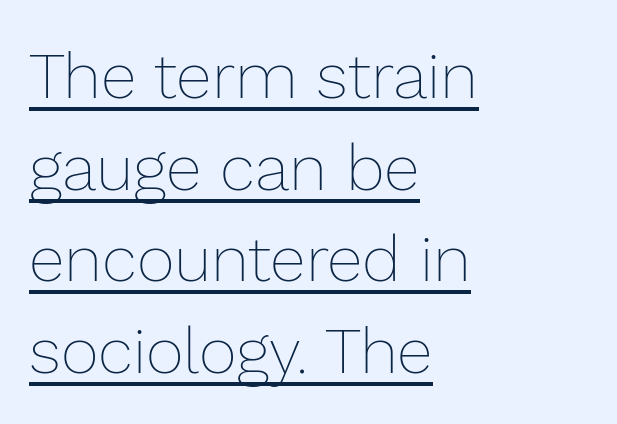
The image shows 65 px thin type, upright; set left-aligned, normal line spacing (1.41x), normal letter spacing, underlined; low stroke contrast and a medium x-height.
